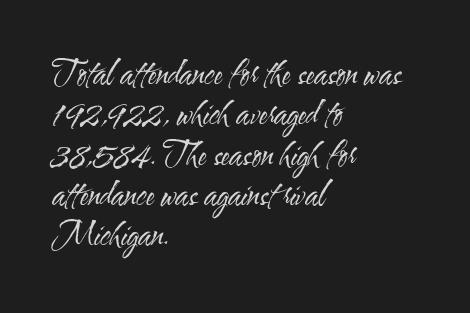
The image shows 32 px regular-weight, condensed sans-serif type; set left-aligned, normal line spacing (1.26x), normal letter spacing, not underlined; medium stroke contrast and a small x-height.
